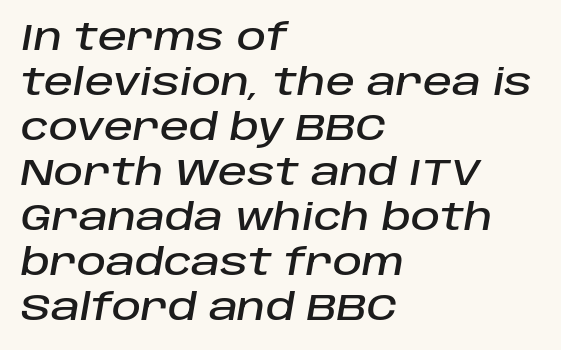
Q: Is the text italic (slanted)? A: Yes, it leans right by about 10 degrees.
Q: Is the text underlined? A: No.
Q: How is the paragraph aligned? A: Left-aligned.
Q: Is the spacing between letters normal or unusually wide? A: Normal.
Q: Is the spacing between lines tight, normal or loose? A: Normal.
Q: Width (condensed, normal, or wide)? A: Normal.
Q: Stroke contrast? A: Low.
Q: x-height? A: Large.
Q: Monospaced? A: No.
